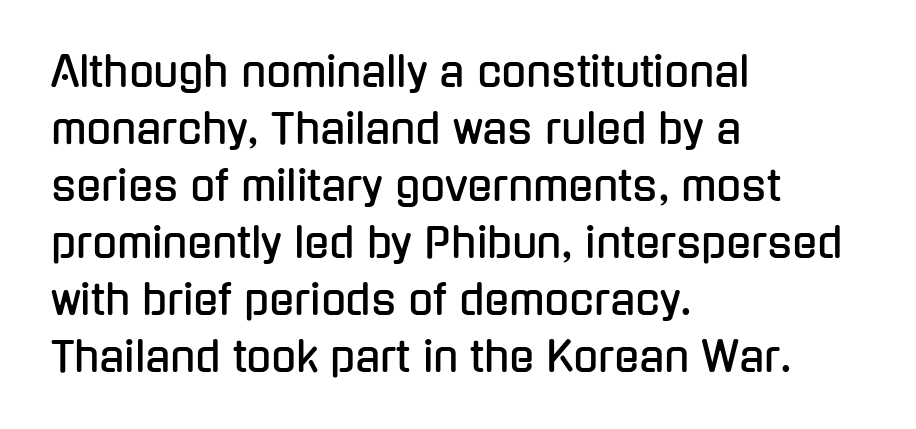
The image shows 41 px condensed sans-serif type, upright; set left-aligned, normal line spacing (1.39x), normal letter spacing, not underlined; low stroke contrast and a medium x-height.
